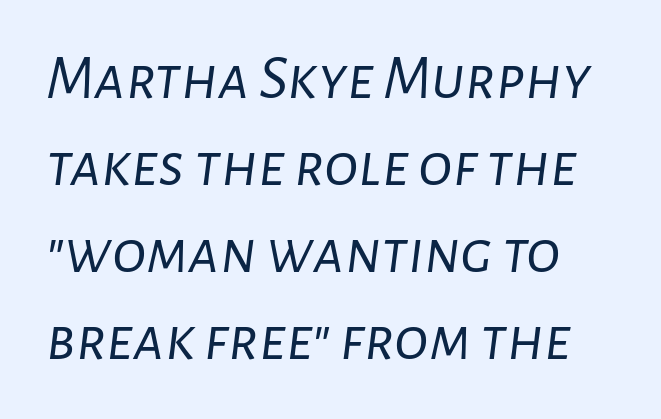
Q: Is the text bold? A: No.
Q: Is the text italic (slanted)? A: Yes, it leans right by about 7 degrees.
Q: Is the text underlined? A: No.
Q: Is the spacing between letters normal or unusually wide? A: Normal.
Q: Is the spacing between lines tight, normal or loose? A: Normal.
Q: Width (condensed, normal, or wide)? A: Normal.
Q: Stroke contrast? A: Low.
Q: x-height? A: Medium.
Q: Monospaced? A: No.
